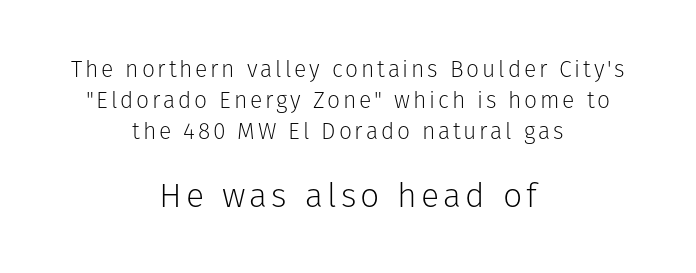
Q: Is the text bold? A: No.
Q: Is the text italic (slanted)? A: No, it is upright.
Q: Is the typeface a serif or a sans-serif typeface? A: Sans-serif.
Q: Is the text underlined? A: No.
Q: How is the paragraph aligned? A: Centered.
Q: Is the spacing between lines tight, normal or loose? A: Normal.
Q: Which block of text is set in a larger size, the first (top) or the second (bottom)? A: The second (bottom) one.
Q: Width (condensed, normal, or wide)? A: Normal.
Q: Stroke contrast? A: Low.
Q: x-height? A: Medium.
Q: Monospaced? A: No.
